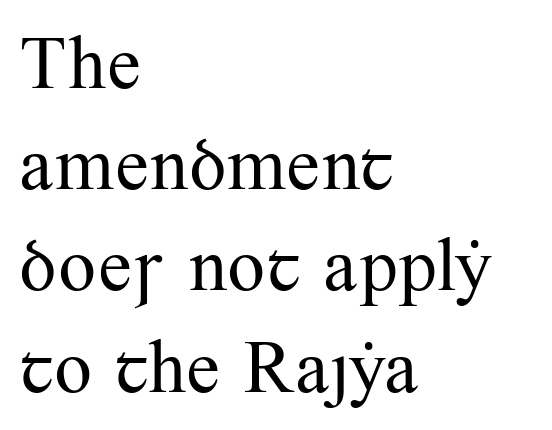
{"serif": "yes", "italic": "no", "bold": "no", "weight": "regular", "width": "normal", "stroke_contrast": "medium", "x_height": "small", "monospaced": "no", "underline": "no", "align": "left", "line_spacing": "normal", "line_spacing_ratio": 1.35, "letter_spacing": "normal", "letter_spacing_em": 0.0, "glyph_px": 75}
